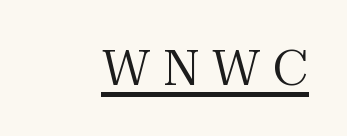
{"serif": "yes", "italic": "no", "bold": "no", "weight": "regular", "width": "normal", "stroke_contrast": "medium", "x_height": "medium", "monospaced": "no", "underline": "yes", "letter_spacing": "wide", "letter_spacing_em": 0.26, "glyph_px": 49}
